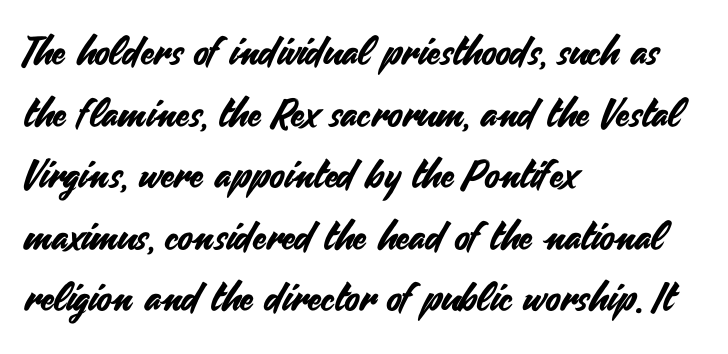
The image shows 39 px sans-serif type; set left-aligned, normal line spacing (1.58x), normal letter spacing, not underlined; medium stroke contrast and a small x-height.
